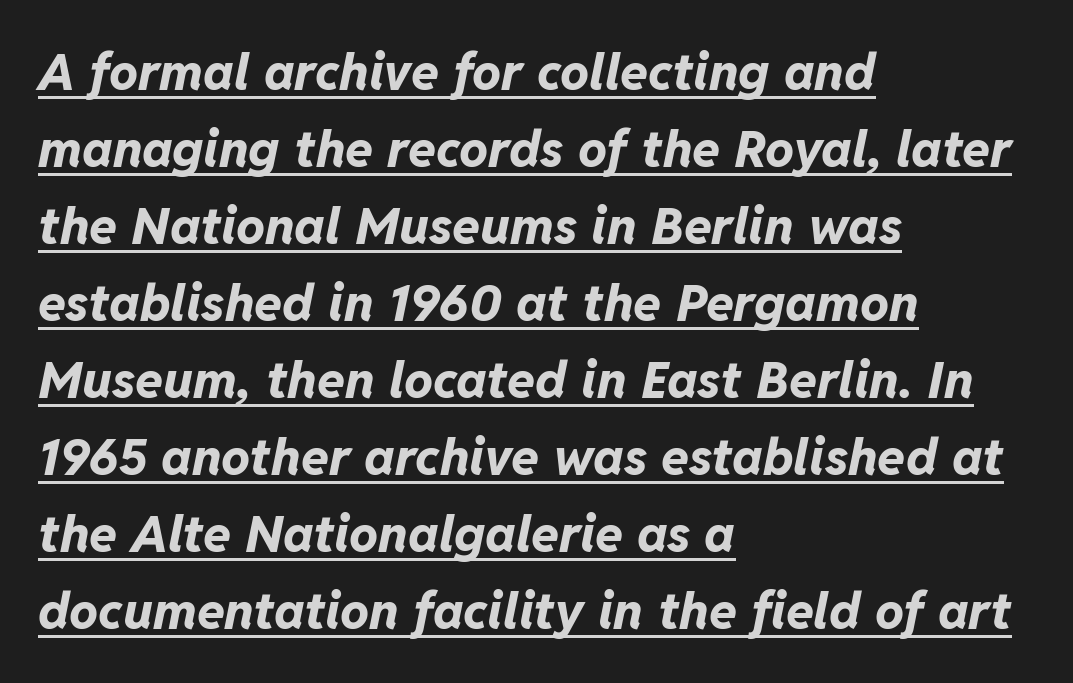
{"italic": "yes", "lean": "right", "slant_degrees": 11, "bold": "yes", "weight": "bold", "width": "normal", "stroke_contrast": "low", "x_height": "medium", "monospaced": "no", "underline": "yes", "align": "left", "line_spacing": "normal", "line_spacing_ratio": 1.51, "letter_spacing": "normal", "letter_spacing_em": 0.0, "glyph_px": 51}
